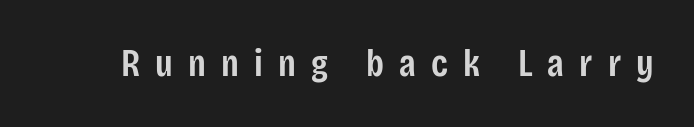
{"serif": "no", "italic": "no", "bold": "semi", "weight": "semibold", "width": "condensed", "stroke_contrast": "low", "x_height": "large", "monospaced": "no", "underline": "no", "letter_spacing": "wide", "letter_spacing_em": 0.4, "glyph_px": 38}
